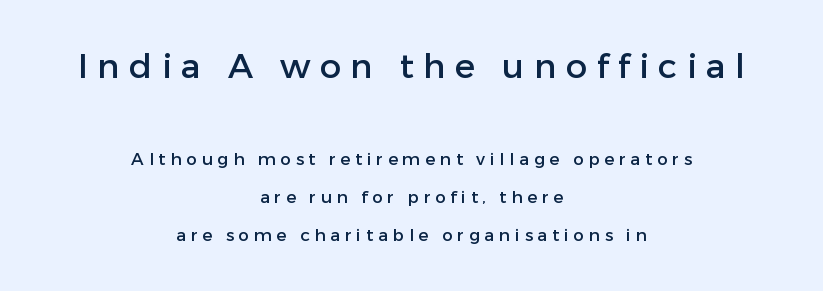
{"serif": "no", "italic": "no", "width": "normal", "stroke_contrast": "low", "x_height": "medium", "monospaced": "no", "underline": "no", "align": "center", "line_spacing": "loose", "line_spacing_ratio": 2.23, "letter_spacing": "wide", "letter_spacing_em": 0.28, "larger_block": "first", "size_ratio": 2.0, "glyph_px": 34}
